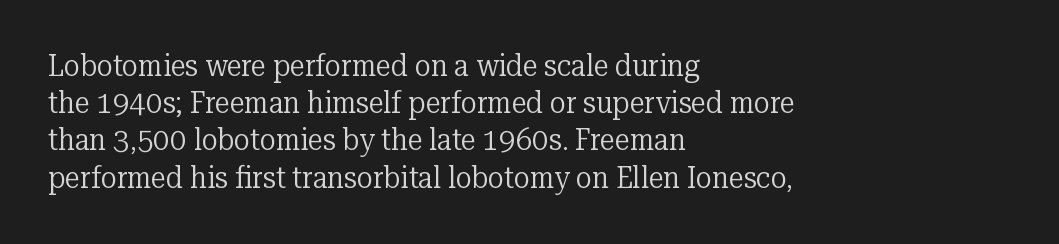
Q: Is the text bold? A: No.
Q: Is the text italic (slanted)? A: No, it is upright.
Q: Is the typeface a serif or a sans-serif typeface? A: Serif.
Q: Is the text underlined? A: No.
Q: How is the paragraph aligned? A: Left-aligned.
Q: Is the spacing between letters normal or unusually wide? A: Normal.
Q: Width (condensed, normal, or wide)? A: Normal.
Q: Stroke contrast? A: Low.
Q: x-height? A: Medium.
Q: Monospaced? A: No.
